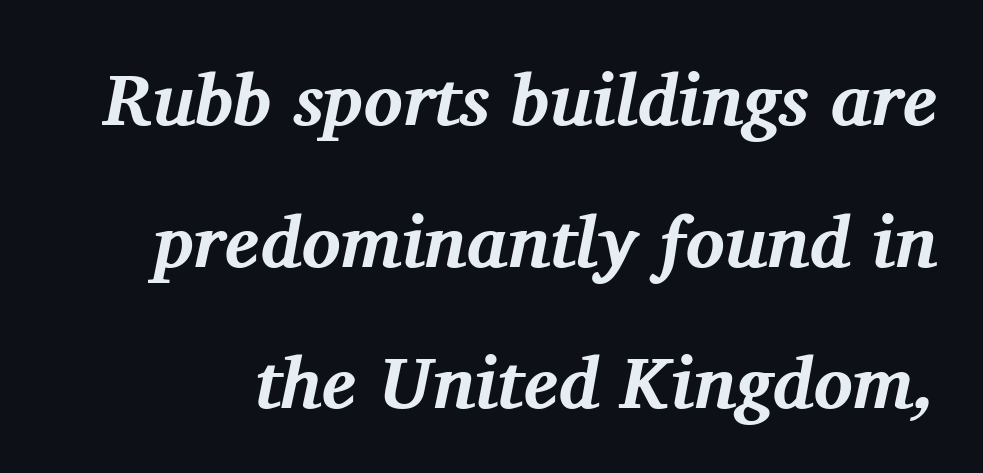
The image shows 73 px bold serif type, italic (leaning right); set loose line spacing (1.94x), normal letter spacing, not underlined; medium stroke contrast and a medium x-height.
